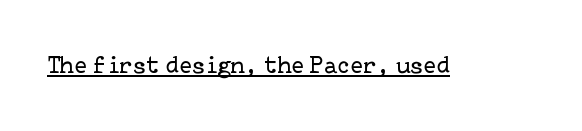
The image shows 24 px text type, upright; set normal letter spacing, underlined.
